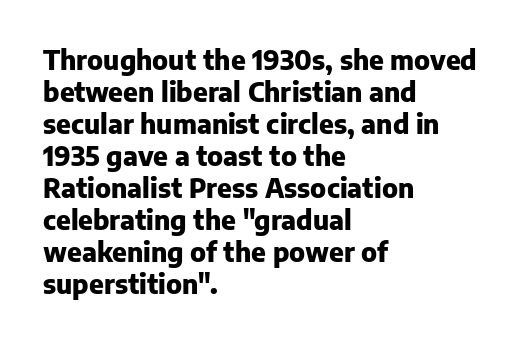
The image shows 26 px bold type, upright; set left-aligned, line spacing 1.23x, normal letter spacing, not underlined.
